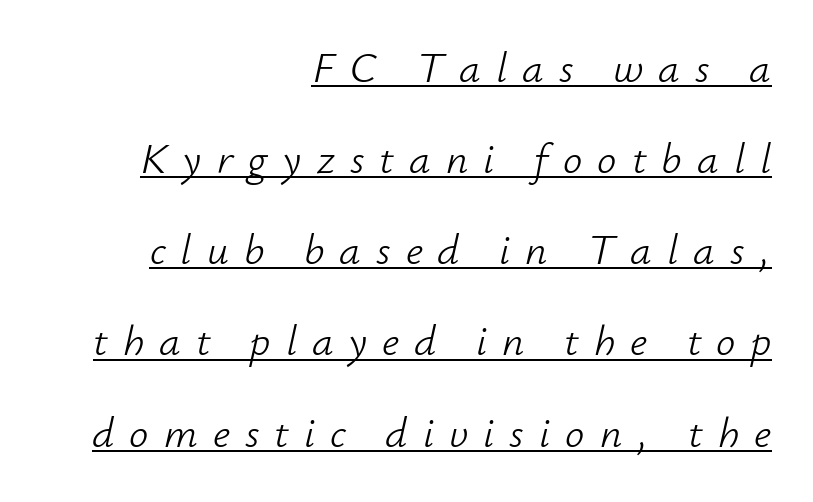
Stems and bowls with no extra thickness — not bold. Where is the straight margin? On the right. The specimen reads as italic at a glance. Is the letter spacing exaggerated? Yes — the characters are pushed far apart. Whoever set this chose breathing room over compactness in the vertical rhythm.
